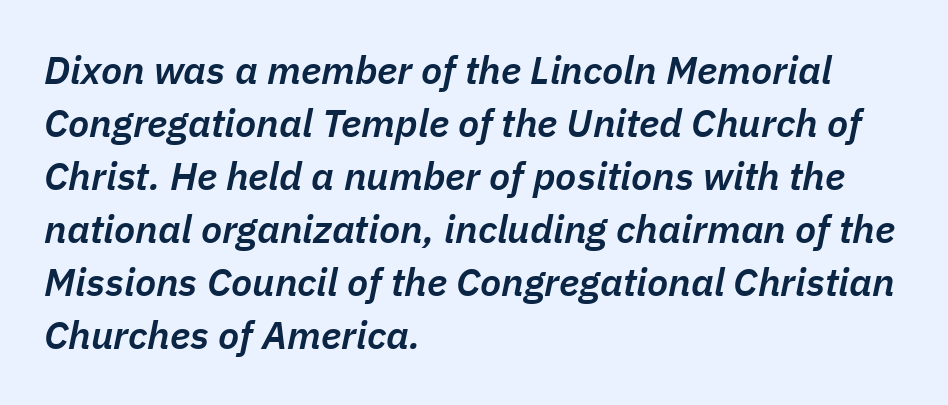
The image shows 39 px semibold type, italic (leaning right); set left-aligned, normal line spacing (1.36x), normal letter spacing, not underlined; low stroke contrast and a medium x-height.
